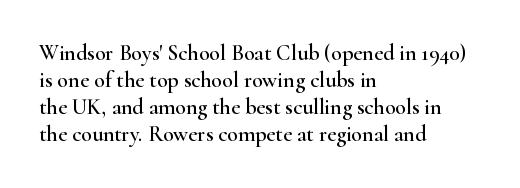
Q: Is the text italic (slanted)? A: No, it is upright.
Q: Is the text underlined? A: No.
Q: How is the paragraph aligned? A: Left-aligned.
Q: Is the spacing between letters normal or unusually wide? A: Normal.
